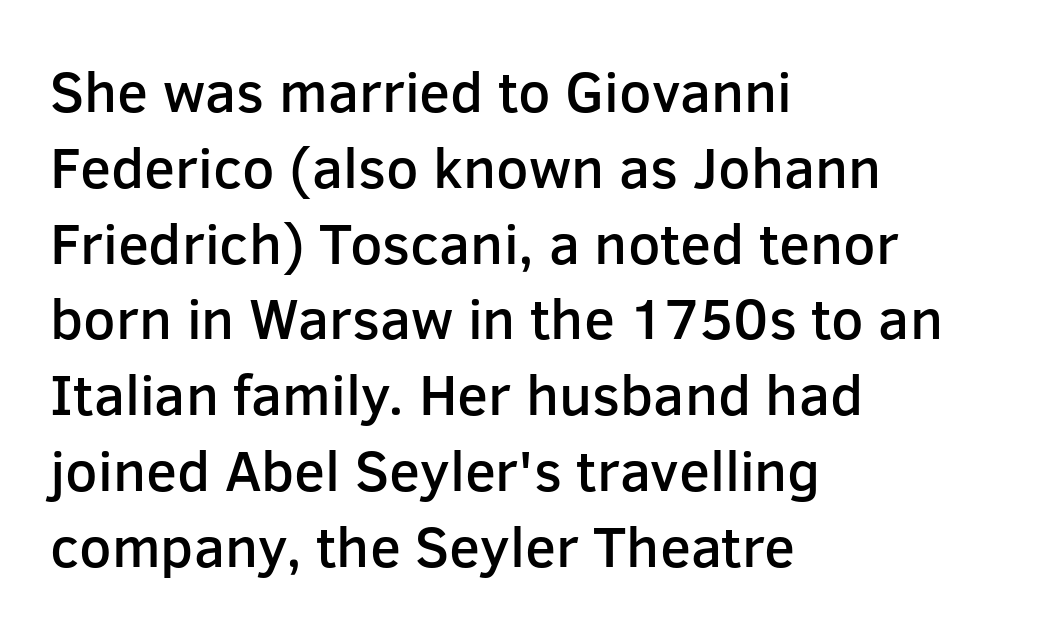
{"serif": "no", "italic": "no", "bold": "semi", "weight": "semibold", "width": "normal", "stroke_contrast": "low", "x_height": "medium", "monospaced": "no", "underline": "no", "align": "left", "line_spacing": "normal", "line_spacing_ratio": 1.33, "letter_spacing": "normal", "letter_spacing_em": 0.0, "glyph_px": 57}
